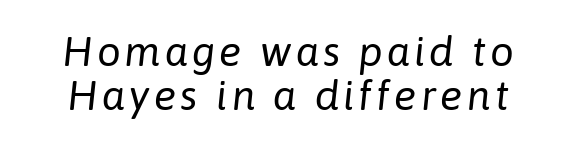
Weight: regular or lighter. Style check: oblique. Does the leading feel generous? Not at all — it's pinched. The glyphs are unaccompanied by any horizontal stroke below them. Spacing verdict: proportional, widths tailored to each character.
